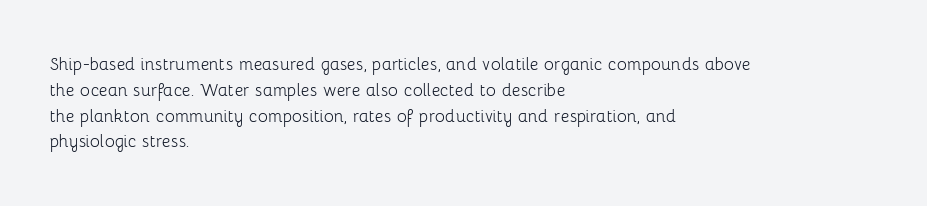
The image shows 21 px text type, upright; set left-aligned, line spacing 1.23x, normal letter spacing, not underlined.
